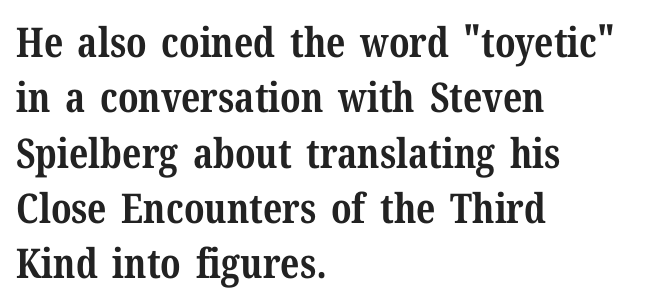
You can tell from the footed stems that serif type was used. Glance below the letters and you will spot only blank space. Horizontal alignment here is leftward, the default for most running prose. Here the designer chose a conventional face with non-uniform glyph widths. This is the regular roman posture of the typeface.
